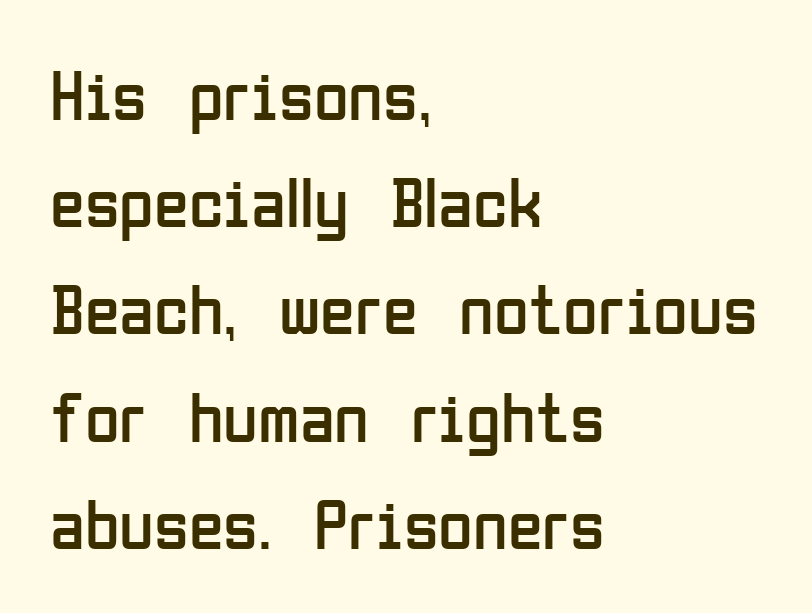
{"serif": "no", "italic": "no", "bold": "no", "weight": "regular", "width": "condensed", "stroke_contrast": "low", "x_height": "medium", "monospaced": "no", "underline": "no", "align": "left", "line_spacing": "normal", "line_spacing_ratio": 1.51, "letter_spacing": "normal", "letter_spacing_em": 0.0, "glyph_px": 71}
